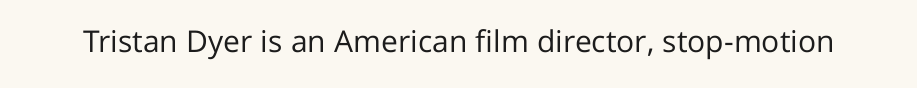
Nope, not italic — everything's standing straight. No letter is thick-stroked: the sample isn't bold. Plain, unruled lines of type. I'd call this a sans setting — the letters go barefoot. Here the designer chose a conventional face with non-uniform glyph widths. The tracking reads as untouched default to a designer's eye.
